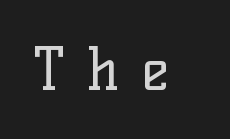
{"serif": "yes", "italic": "no", "bold": "no", "weight": "regular", "width": "normal", "stroke_contrast": "low", "x_height": "medium", "monospaced": "no", "underline": "no", "letter_spacing": "wide", "letter_spacing_em": 0.38, "glyph_px": 58}
